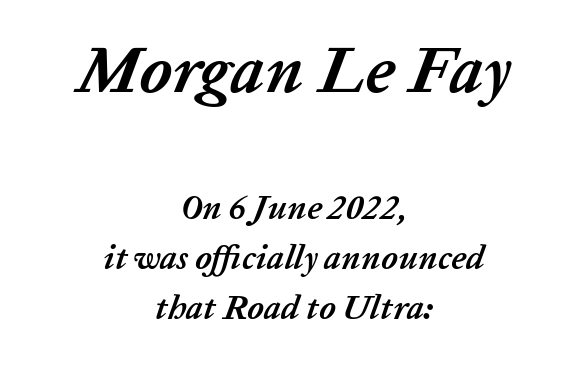
Q: Is the text bold? A: Yes.
Q: Is the text italic (slanted)? A: Yes, it leans right by about 20 degrees.
Q: Is the text underlined? A: No.
Q: How is the paragraph aligned? A: Centered.
Q: Is the spacing between letters normal or unusually wide? A: Normal.
Q: Is the spacing between lines tight, normal or loose? A: Normal.
Q: Which block of text is set in a larger size, the first (top) or the second (bottom)? A: The first (top) one.
Q: Width (condensed, normal, or wide)? A: Normal.
Q: Stroke contrast? A: Low.
Q: x-height? A: Medium.
Q: Monospaced? A: No.
